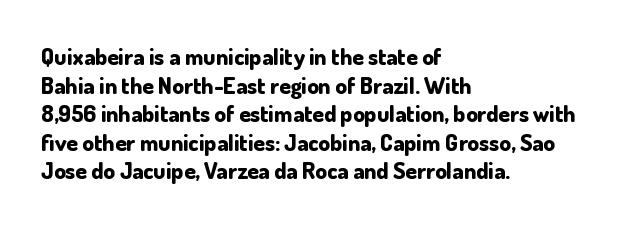
Every character sits straight up, as roman type does. Stroke thickness is high; the sample reads as a true bold. Inter-character spacing is left at the font's built-in metrics. Casual observation: everything's shoved over to the left. The specimen omits any rule beneath the text block's lines.
